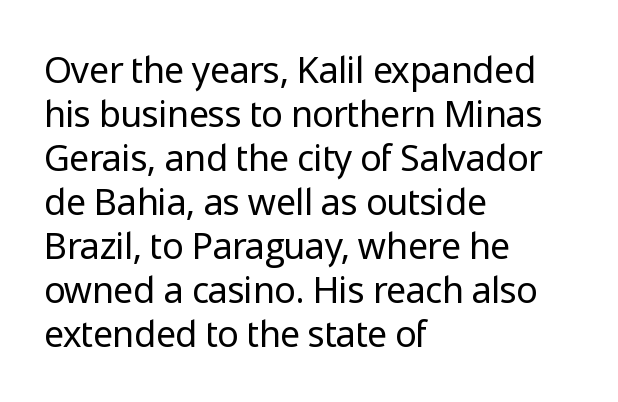
Any mark beneath the type? The region is blank. Characters remain perfectly vertical along every line. Each letter keeps its own natural width here, so spacing adapts to shape. The letterforms sit at book weight or below. Notice how the passage keeps a crisp vertical edge on the left only. The face used here is rendered with its standard letterfit.
